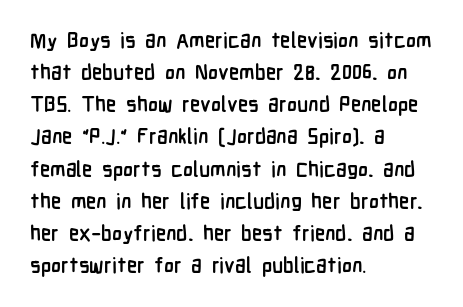
{"italic": "no", "bold": "yes", "underline": "no", "align": "left", "line_spacing": "normal", "line_spacing_ratio": 1.53, "letter_spacing": "normal", "letter_spacing_em": 0.0, "glyph_px": 21}
